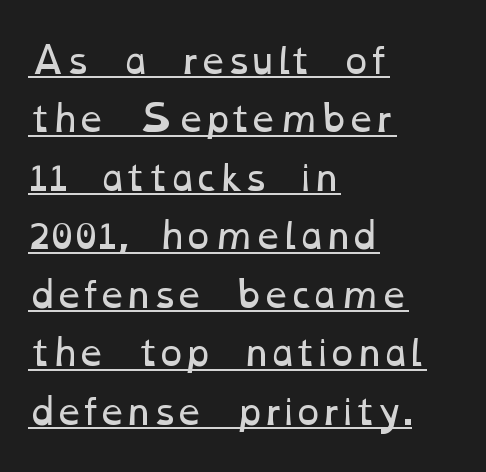
{"bold": "no", "weight": "regular", "width": "wide", "stroke_contrast": "low", "x_height": "medium", "monospaced": "no", "underline": "yes", "align": "left", "line_spacing": "normal", "line_spacing_ratio": 1.67, "letter_spacing": "normal", "letter_spacing_em": 0.0, "glyph_px": 35}
